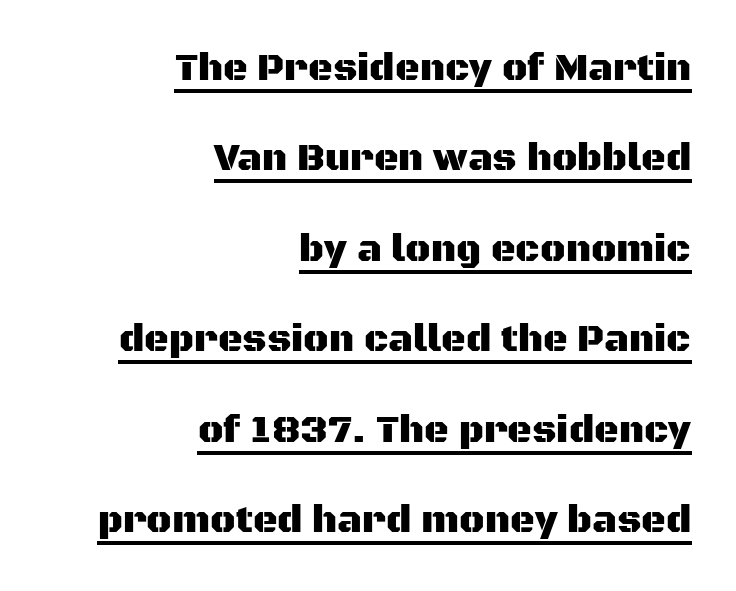
The typography opts for an upright posture over an oblique one. Typographically, this falls in the sans-serif category. Baseline-to-baseline distance is far greater than the letter height. Each letter keeps its own natural width here, so spacing adapts to shape. Underline: present. The rendering anchors every line to the right-hand side.
